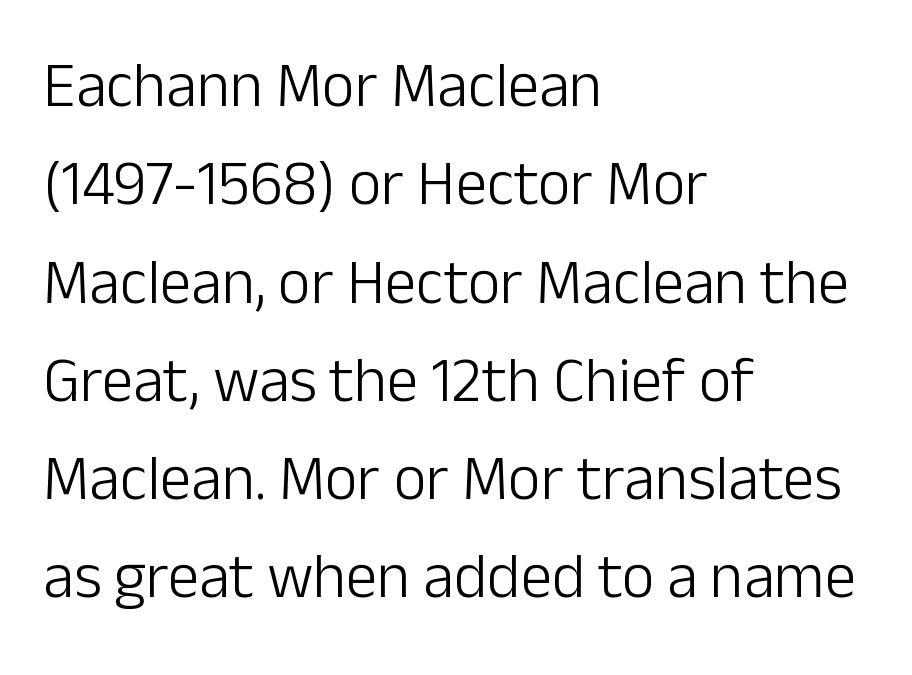
{"serif": "no", "italic": "no", "bold": "no", "weight": "light", "width": "normal", "stroke_contrast": "low", "x_height": "medium", "monospaced": "no", "underline": "no", "align": "left", "line_spacing": "normal", "line_spacing_ratio": 1.56, "letter_spacing": "normal", "letter_spacing_em": 0.0, "glyph_px": 63}
